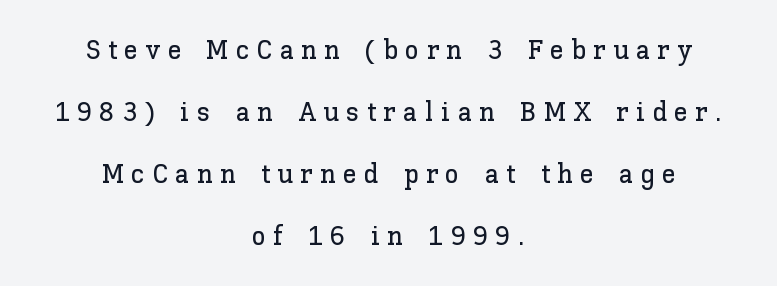
{"italic": "no", "width": "normal", "stroke_contrast": "low", "x_height": "medium", "monospaced": "no", "underline": "no", "align": "center", "line_spacing": "loose", "line_spacing_ratio": 2.22, "letter_spacing": "wide", "letter_spacing_em": 0.26, "glyph_px": 28}
